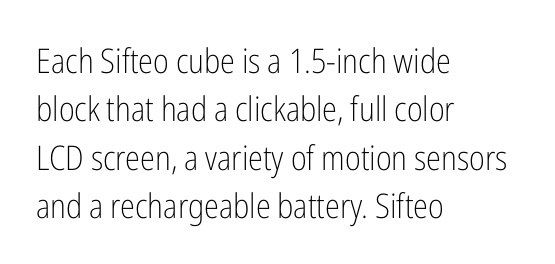
The paragraph shown leans on its left margin. Regarding serifs, this sample does without them. Honestly, the row spacing looks completely unremarkable. Honestly, the letter spacing is just normal — you wouldn't notice it. The letters advance in unequal steps, a hallmark of proportional type.
